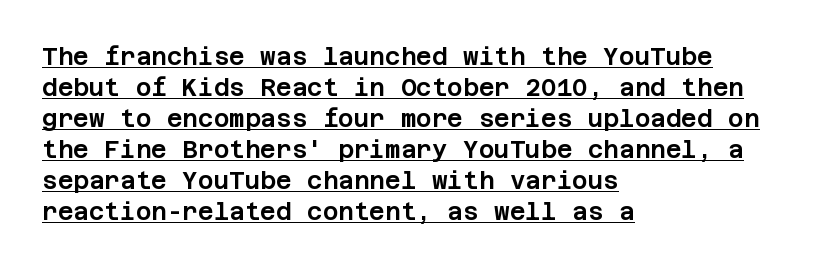
{"italic": "no", "underline": "yes", "align": "left", "line_spacing": "normal", "line_spacing_ratio": 1.29, "letter_spacing": "normal", "letter_spacing_em": 0.0, "glyph_px": 24}
